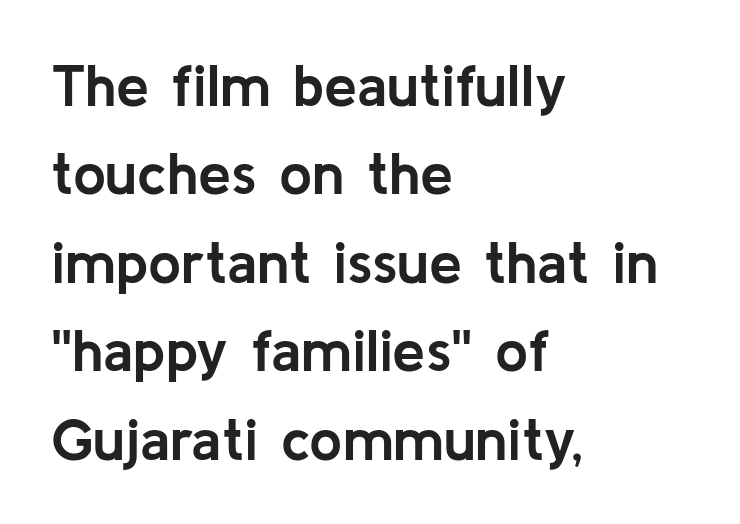
The image shows 59 px semibold sans-serif type, upright; set left-aligned, normal line spacing (1.5x), normal letter spacing, not underlined; low stroke contrast and a medium x-height.
